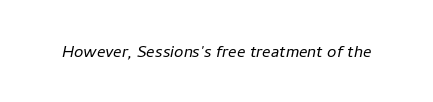
Compared with typical body copy, the letter spacing here is the same. Anything drawn beneath the words? Only blank space. Is this a heavy cut? Hardly; it is regular or lighter. A typesetter would mark this as italic.
